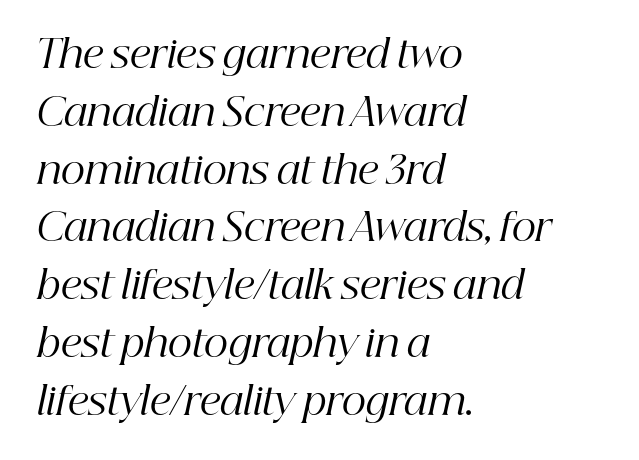
Looking at the ascenders, they clearly lean. No word sits above an underline. You could not count columns in this text — the font is proportionally spaced. Counters stay open thanks to moderate or lighter strokes. Baseline-to-baseline distance is the conventional proportion of letter height. Horizontally, the lines are justified to the leading edge only.
